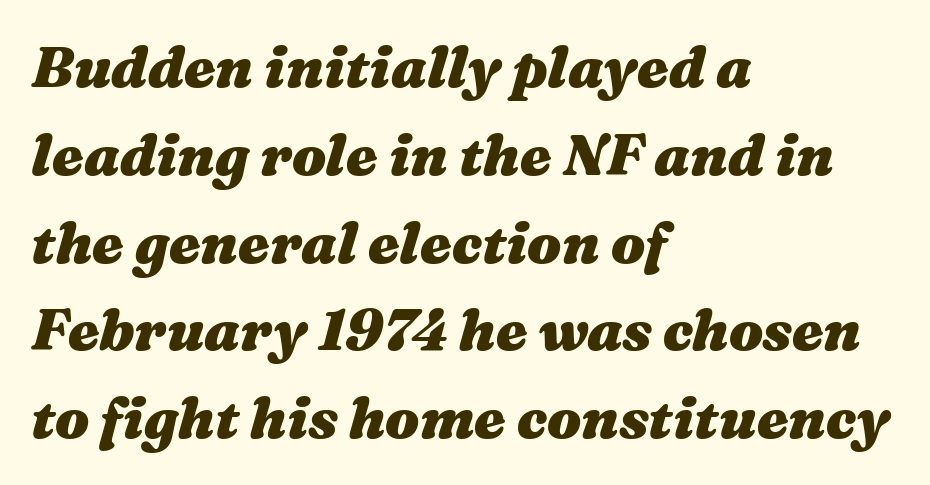
Bold? Absolutely — the strokes are thick and heavy. These lines stack with their left ends in a neat column. Character widths vary here, with narrow letters taking less room than wide ones. Descender tails drop into unmarked territory. Students, note that the glyphs here touch the page at normal intervals.
